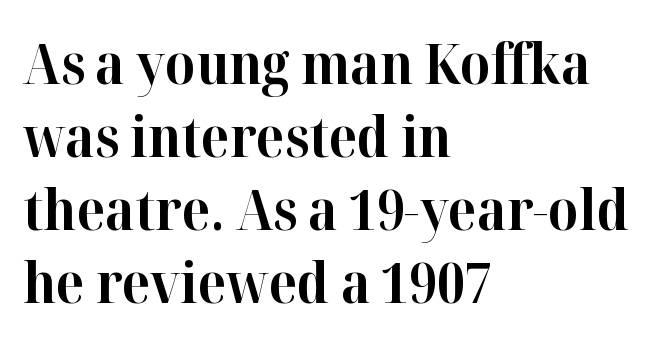
The image shows 57 px bold serif type, upright; set left-aligned, normal line spacing (1.28x), normal letter spacing, not underlined; high stroke contrast and a medium x-height.
